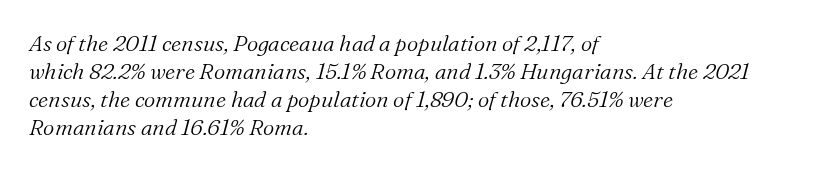
The image shows 22 px text type, italic (leaning right); set left-aligned, normal line spacing (1.27x), normal letter spacing, not underlined.
